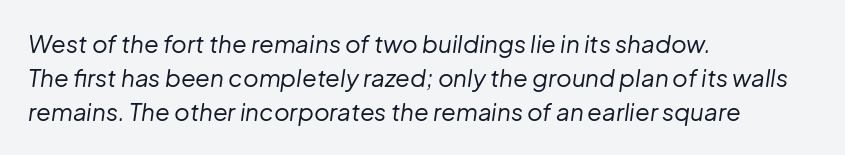
Q: Is the text bold? A: No.
Q: Is the text italic (slanted)? A: Yes, it leans right by about 8 degrees.
Q: Is the text underlined? A: No.
Q: How is the paragraph aligned? A: Left-aligned.
Q: Is the spacing between letters normal or unusually wide? A: Normal.
Q: Is the spacing between lines tight, normal or loose? A: Normal.
